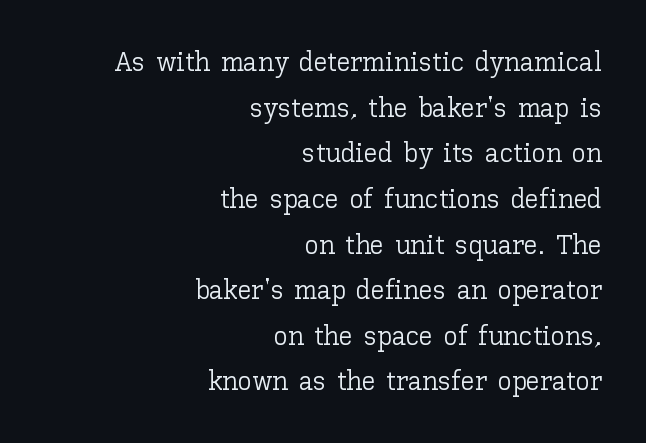
A flush-right, rag-left setting is used for this passage. Think of a printed novel: that variable character pitch is what you see here. Plain, unruled lines of type. No heavy texture on the line: the type isn't bold. A normal amount of white space separates one row of letters from the next. The face used here is rendered with its standard letterfit.
